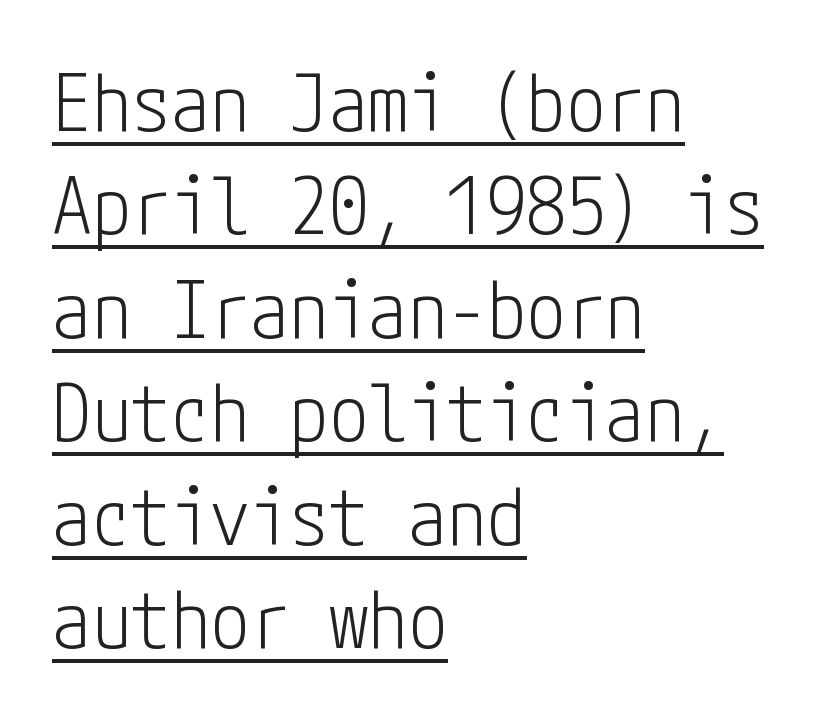
{"serif": "no", "italic": "no", "bold": "no", "weight": "light", "width": "condensed", "stroke_contrast": "low", "x_height": "medium", "underline": "yes", "align": "left", "line_spacing": "normal", "line_spacing_ratio": 1.31, "letter_spacing": "normal", "letter_spacing_em": 0.0, "glyph_px": 79}
